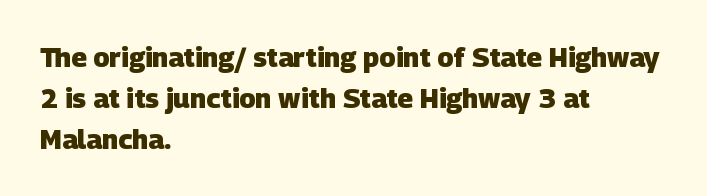
{"bold": "yes", "underline": "no", "align": "left", "line_spacing": "normal", "line_spacing_ratio": 1.51, "letter_spacing": "normal", "letter_spacing_em": 0.0, "glyph_px": 27}
